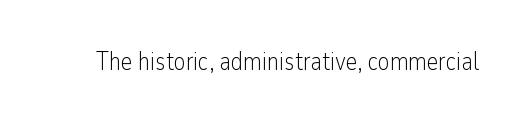
The rendering keeps characters at their native spacing. The font sits on the lighter half of the weight spectrum, regular included. Quick note: underline off. Is there any slant? The stems are plumb.
